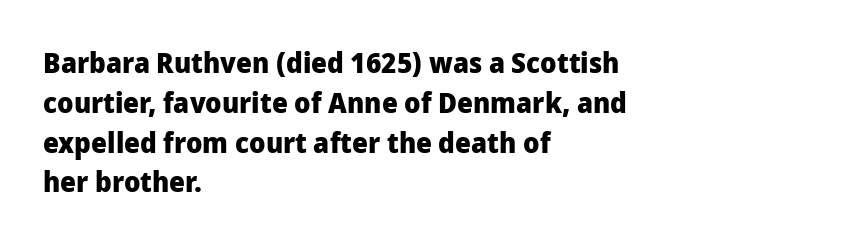
{"serif": "no", "italic": "no", "bold": "yes", "weight": "heavy", "width": "normal", "stroke_contrast": "low", "x_height": "medium", "monospaced": "no", "underline": "no", "align": "left", "line_spacing": "normal", "line_spacing_ratio": 1.42, "letter_spacing": "normal", "letter_spacing_em": 0.0, "glyph_px": 28}
